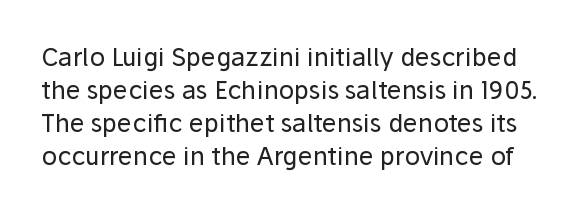
The specimen omits any rule beneath the text block's lines. Regular leading. A typesetter would call this zero additional tracking. No heavy texture on the line: the type isn't bold.
